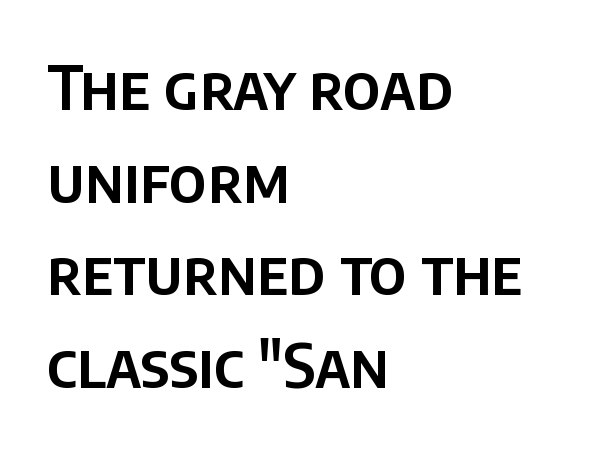
These lines stack with their left ends in a neat column. The rows are spaced the way most documents space them. The designer went with a sans here, leaving each stem footless. The strip under each line holds only bare page.
